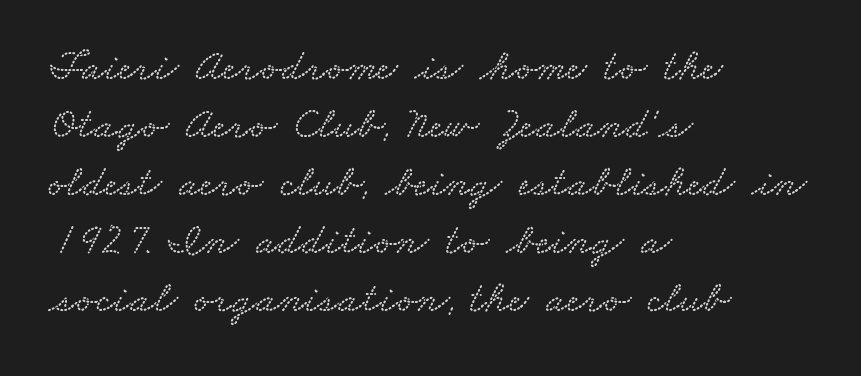
Q: Is the text underlined? A: No.
Q: How is the paragraph aligned? A: Left-aligned.
Q: Is the spacing between letters normal or unusually wide? A: Normal.
Q: Is the spacing between lines tight, normal or loose? A: Normal.
Q: Width (condensed, normal, or wide)? A: Wide.
Q: Stroke contrast? A: Low.
Q: x-height? A: Small.
Q: Monospaced? A: No.
